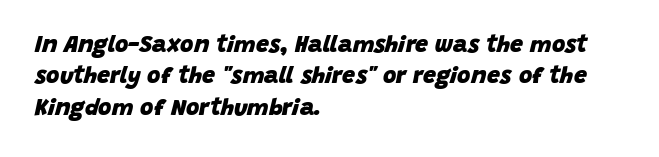
The glyphs look as if they've been sheared to an angle. Visually the block forms a straight wall on the left and a jagged coastline on the right. Tracking here is standard; glyphs follow each other at the usual distance. Has an underline been added? It has not.
